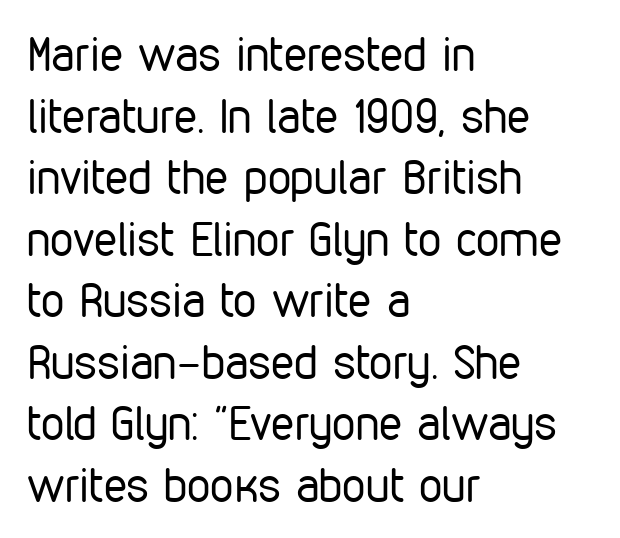
{"serif": "no", "italic": "no", "bold": "no", "weight": "regular", "width": "condensed", "stroke_contrast": "low", "x_height": "medium", "monospaced": "no", "underline": "no", "align": "left", "line_spacing": "normal", "line_spacing_ratio": 1.31, "letter_spacing": "normal", "letter_spacing_em": 0.0, "glyph_px": 47}
